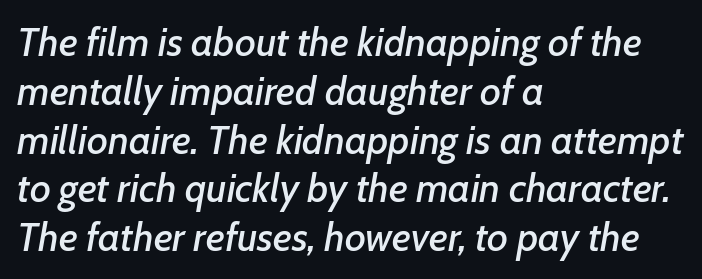
Is this a fixed-width face? No — the glyphs have proportional, varying widths. Nothing unusual about the tracking: characters are spaced as the font intends. The lettering tilts uniformly, giving the passage an italic look. Teacher's note: observe the even left margin — that is flush-left alignment. Type without underlining.
